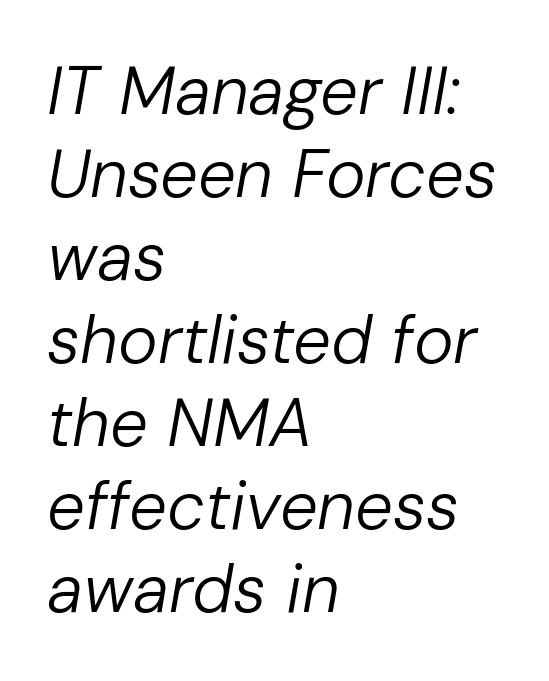
The image shows 67 px regular-weight type, italic (leaning right); set left-aligned, line spacing 1.24x, normal letter spacing, not underlined; low stroke contrast and a medium x-height.
